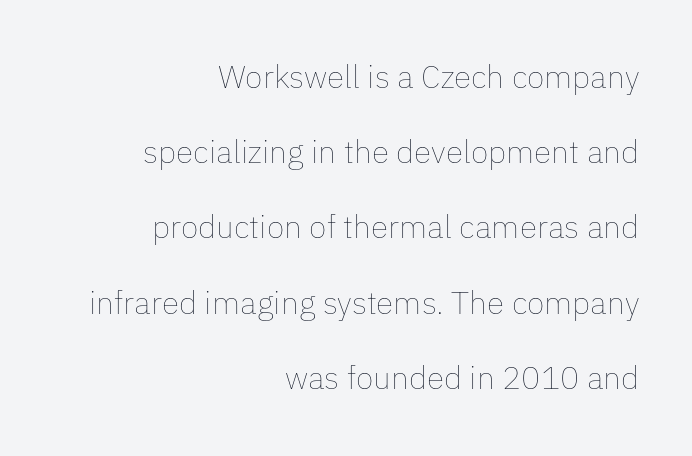
Q: Is the text bold? A: No.
Q: Is the text italic (slanted)? A: No, it is upright.
Q: Is the text underlined? A: No.
Q: How is the paragraph aligned? A: Right-aligned.
Q: Is the spacing between letters normal or unusually wide? A: Normal.
Q: Is the spacing between lines tight, normal or loose? A: Loose.
Q: Width (condensed, normal, or wide)? A: Normal.
Q: Stroke contrast? A: Low.
Q: x-height? A: Medium.
Q: Monospaced? A: No.
